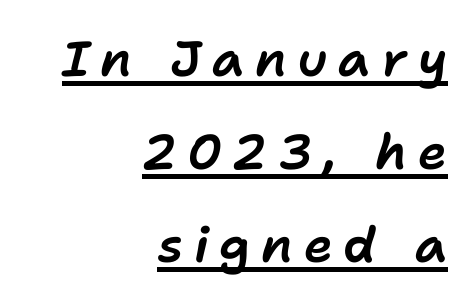
{"italic": "yes", "lean": "right", "slant_degrees": 11, "width": "normal", "stroke_contrast": "low", "x_height": "medium", "monospaced": "no", "underline": "yes", "align": "right", "line_spacing": "loose", "line_spacing_ratio": 1.9, "letter_spacing": "wide", "letter_spacing_em": 0.22, "glyph_px": 49}
